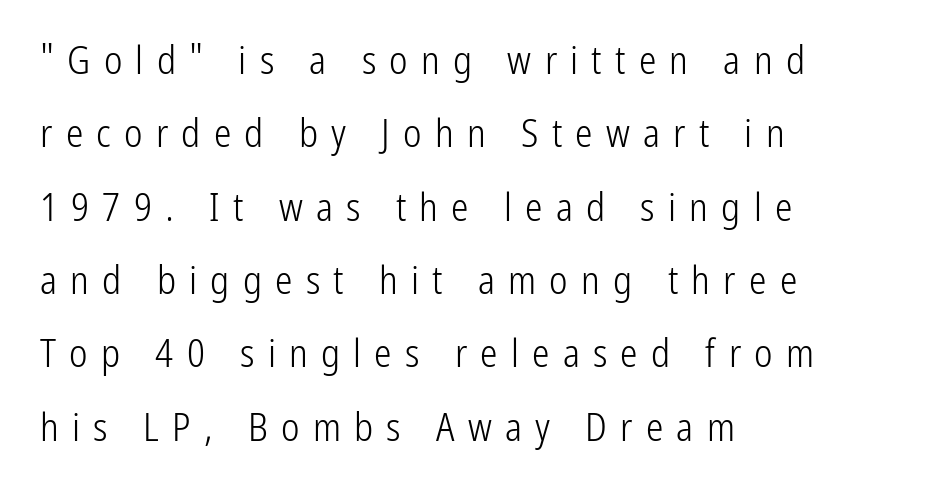
The image shows 39 px light, condensed sans-serif type, upright; set left-aligned, line spacing 1.88x, unusually wide letter spacing (+0.34 em), not underlined; low stroke contrast and a medium x-height.
